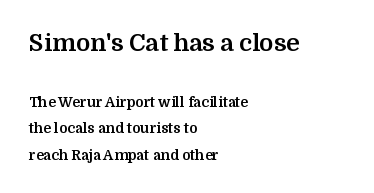
The image shows 24 px bold type, upright; set left-aligned, loose line spacing (1.9x), normal letter spacing, not underlined; the first (top) block is 1.71x larger.
